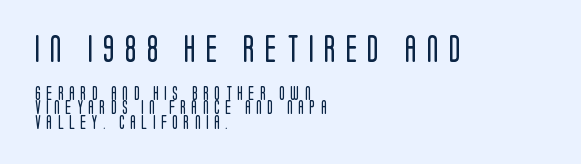
The image shows 27 px text type, upright; set left-aligned, tight line spacing (1.04x), unusually wide letter spacing (+0.38 em), not underlined; the first (top) block is 1.93x larger.
